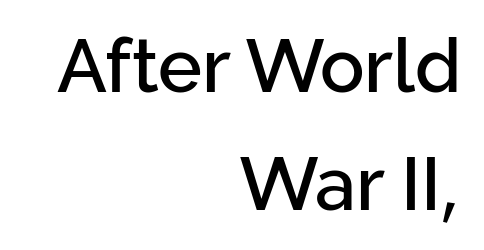
Tracking here is standard; glyphs follow each other at the usual distance. Descender tails drop into unmarked territory. Leading matches the norm, producing a regular column. Each letter keeps its own natural width here, so spacing adapts to shape.
